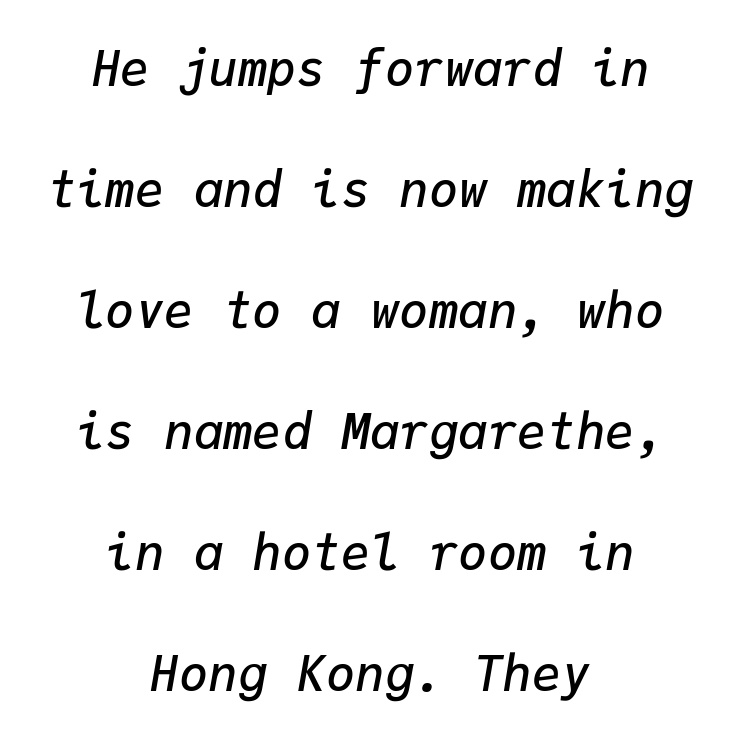
{"italic": "yes", "lean": "right", "slant_degrees": 9, "bold": "semi", "weight": "semibold", "width": "normal", "stroke_contrast": "low", "x_height": "medium", "monospaced": "yes", "underline": "no", "align": "center", "line_spacing": "loose", "line_spacing_ratio": 2.47, "letter_spacing": "normal", "letter_spacing_em": 0.0, "glyph_px": 49}
